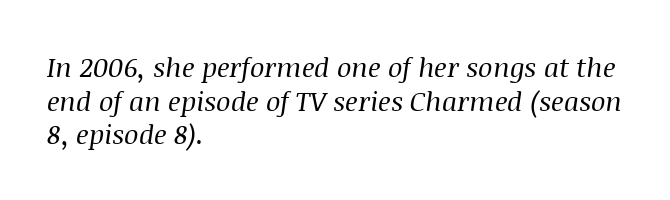
The image shows 27 px text type, italic (leaning right); set left-aligned, normal line spacing (1.25x), normal letter spacing, not underlined.
